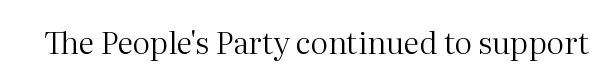
The font sits on the lighter half of the weight spectrum, regular included. Glance below the letters and you will spot only blank space. The type family on display is of the serif kind. A typesetter would call this proportional, since set widths differ per character.
